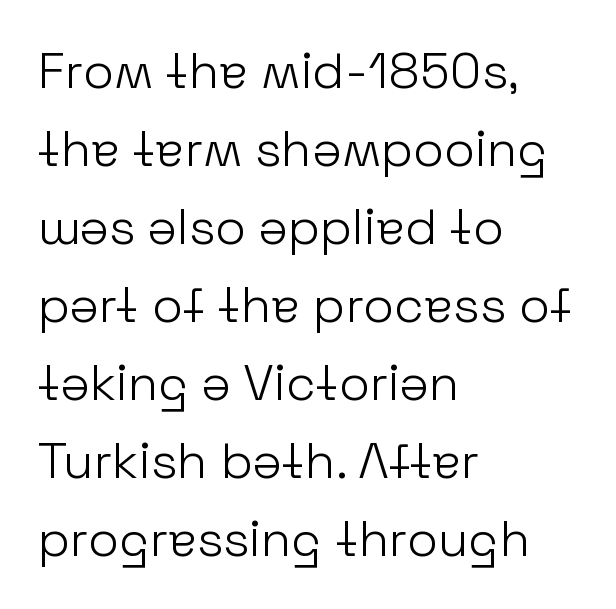
The image shows 50 px light sans-serif type, upright; set left-aligned, normal line spacing (1.56x), normal letter spacing, not underlined; low stroke contrast and a medium x-height.
